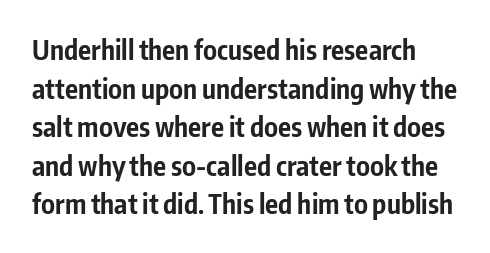
The image shows 27 px bold type, upright; set normal line spacing (1.43x), normal letter spacing, not underlined.
